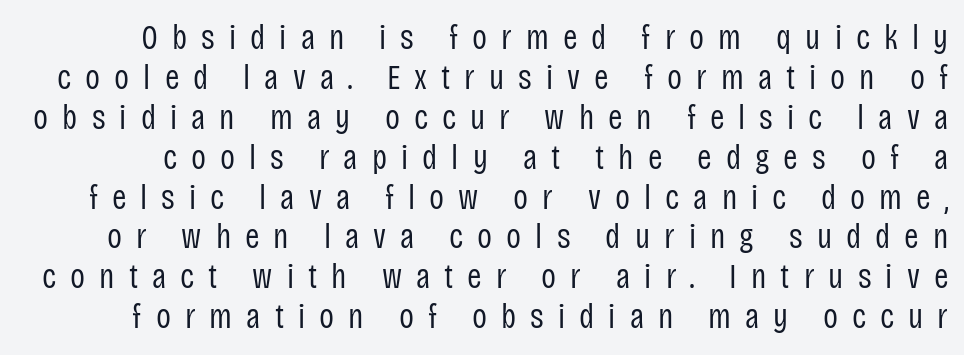
Is this a fixed-width face? No — the glyphs have proportional, varying widths. To sum up the face: it is a sans, with no serifs. Heft: none added — not bold. Glyph-to-glyph distance is far greater than everyday printed text. If you measured baseline to baseline, you'd find a short distance. Plain, unruled lines of type.
